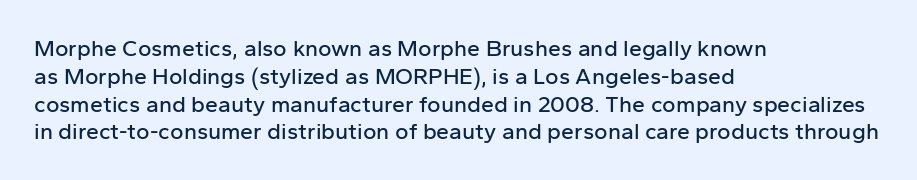
The image shows 23 px text type, upright; set left-aligned, line spacing 1.21x, normal letter spacing, not underlined.
